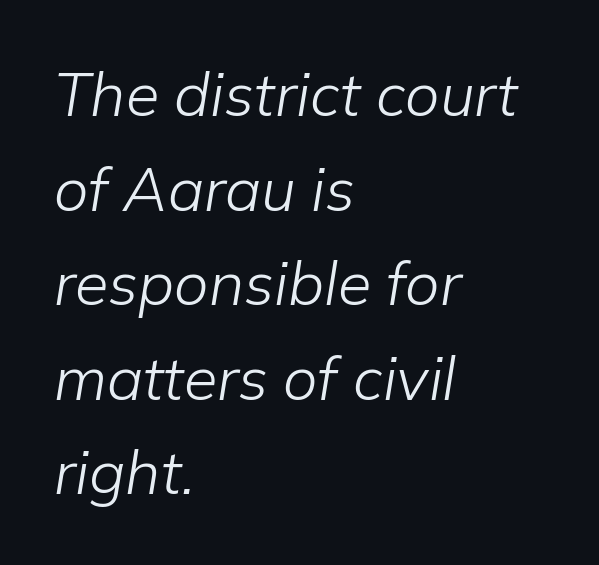
The image shows 61 px light type, italic (leaning right); set left-aligned, normal line spacing (1.55x), normal letter spacing, not underlined; low stroke contrast and a medium x-height.
